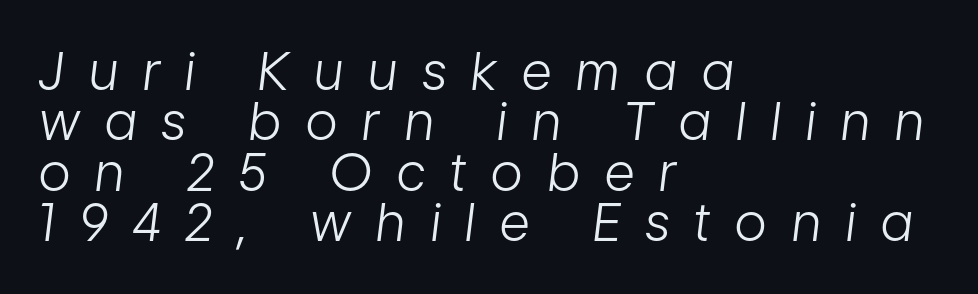
The lines are packed closely together with very little leading. Spacing verdict: proportional, widths tailored to each character. Display-style spreading of the glyphs; the letterfit is very open. Underlining? Definitely not there. Layout note: lines flush left.
